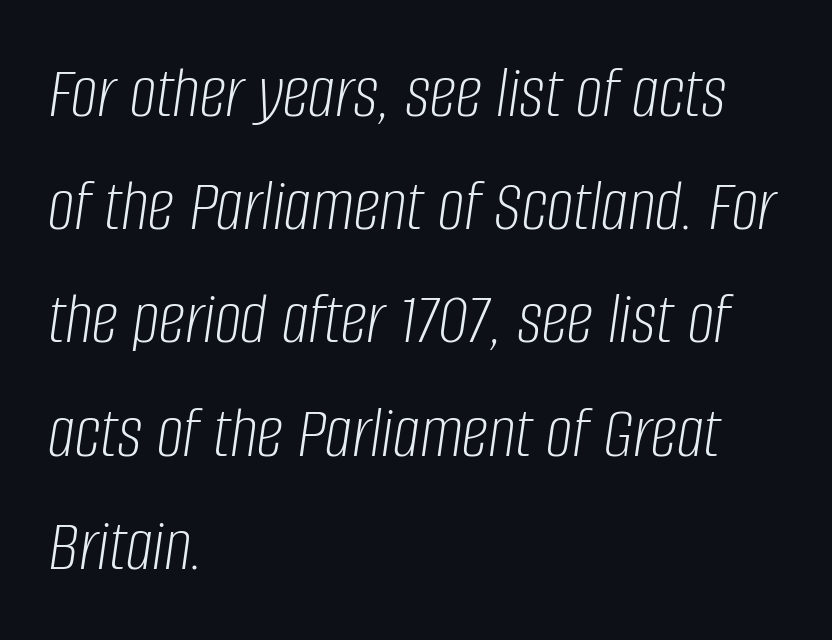
The image shows 75 px light, condensed type, italic (leaning right); set left-aligned, normal line spacing (1.51x), normal letter spacing, not underlined; low stroke contrast and a large x-height.
